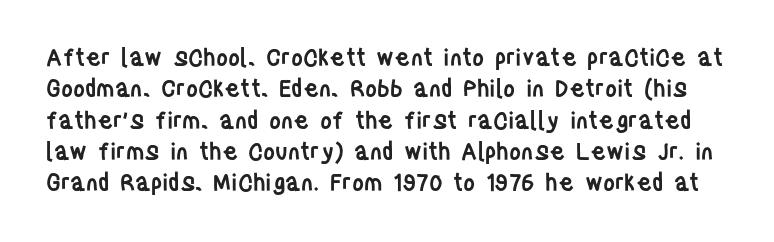
The gap between lines stays unmarked. A typesetter would call this zero additional tracking. Notice the strokes are somewhat thickened but not fully heavy: this is a semibold. The typography opts for an upright posture over an oblique one. Summary of vertical rhythm: regular, with standard interline spacing.
